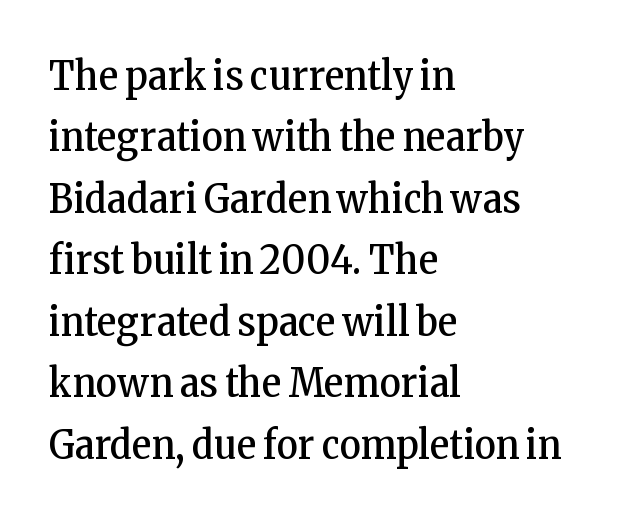
The image shows 41 px regular-weight, condensed serif type, upright; set left-aligned, normal line spacing (1.5x), normal letter spacing, not underlined; low stroke contrast and a medium x-height.
